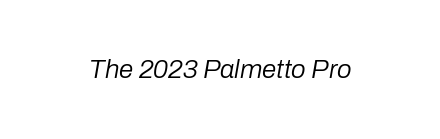
The face used here is rendered with its standard letterfit. The words here are not underlined. Does the lettering tilt? It does — this is italic. The passage shown is not bold in any degree.
